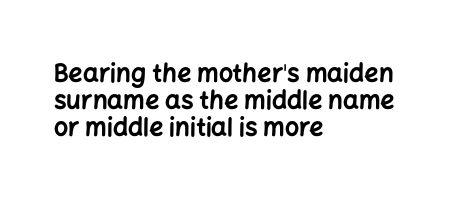
The image shows 25 px bold type, upright; set left-aligned, tight line spacing (1.08x), normal letter spacing, not underlined.
